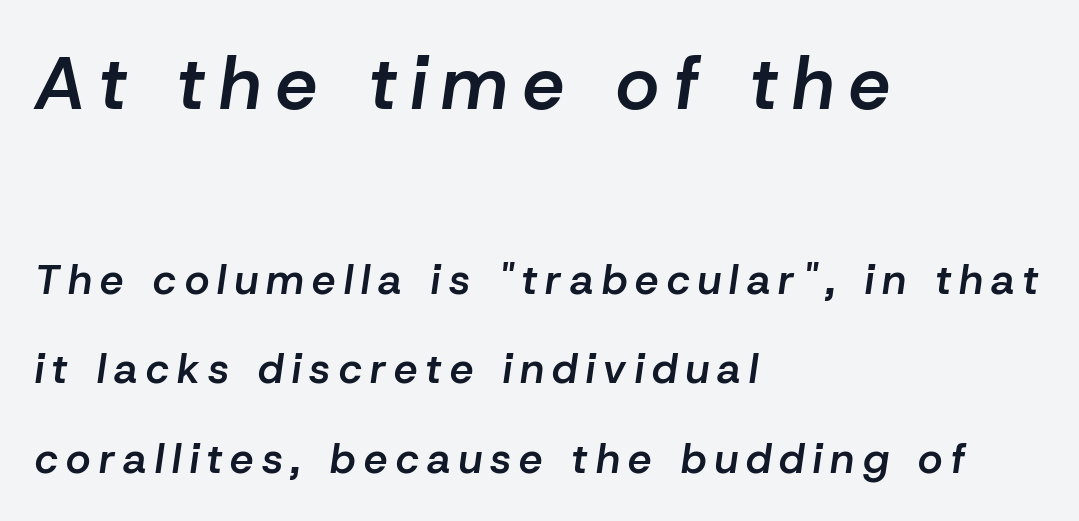
The image shows 74 px semibold type, italic (leaning right); set left-aligned, loose line spacing (2.13x), unusually wide letter spacing (+0.2 em), not underlined; the first (top) block is 1.76x larger; low stroke contrast and a medium x-height.
